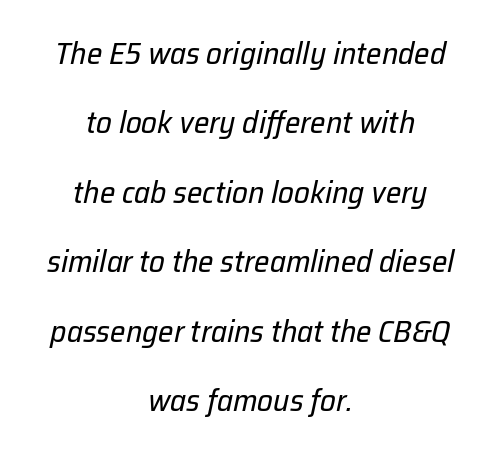
Q: Is the text bold? A: No.
Q: Is the text italic (slanted)? A: Yes, it leans right by about 12 degrees.
Q: Is the text underlined? A: No.
Q: How is the paragraph aligned? A: Centered.
Q: Is the spacing between letters normal or unusually wide? A: Normal.
Q: Is the spacing between lines tight, normal or loose? A: Loose.
Q: Width (condensed, normal, or wide)? A: Normal.
Q: Stroke contrast? A: Low.
Q: x-height? A: Medium.
Q: Monospaced? A: No.
